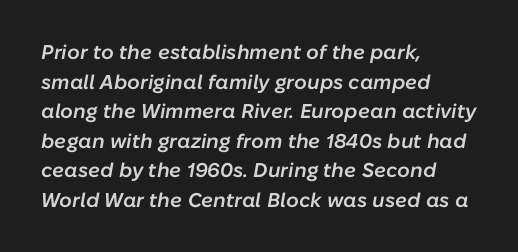
The image shows 20 px text type, italic (leaning right); set left-aligned, normal line spacing (1.48x), normal letter spacing, not underlined.
